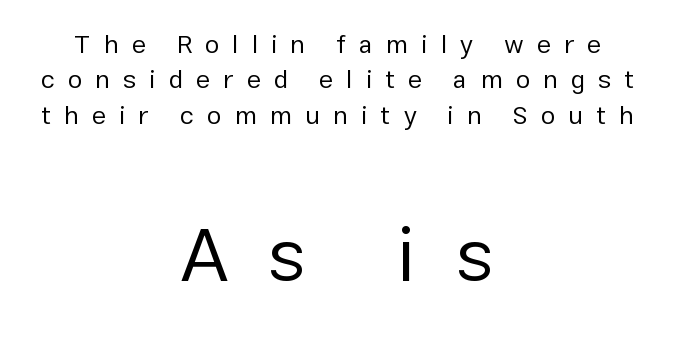
The image shows 77 px regular-weight sans-serif type, upright; set centered, normal line spacing (1.36x), unusually wide letter spacing (+0.5 em), not underlined; the second (bottom) block is 2.96x larger; low stroke contrast and a medium x-height.
